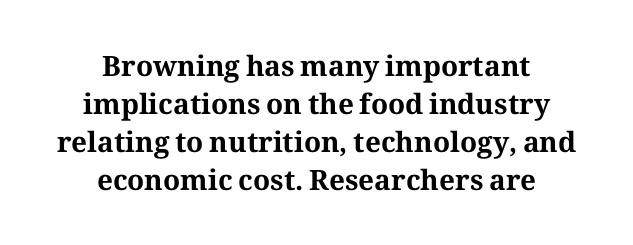
A typesetter would call this proportional, since set widths differ per character. Rows of type keep a routine distance in the vertical direction. Stroke terminals: seriffed. Both edges are ragged and mirror each other, which tells us the setting is centered.
